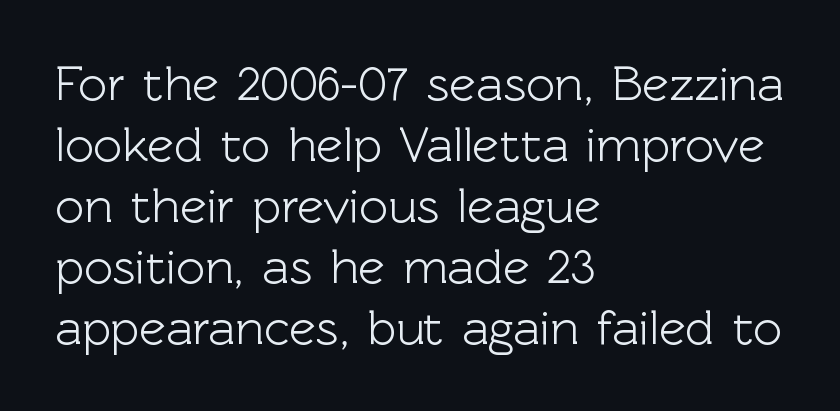
{"serif": "no", "italic": "no", "width": "normal", "x_height": "medium", "monospaced": "no", "underline": "no", "align": "left", "line_spacing_ratio": 1.22, "letter_spacing": "normal", "letter_spacing_em": 0.0, "glyph_px": 50}
